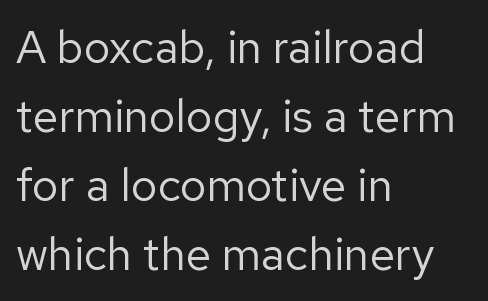
The cut favours lightness, reaching ordinary text weight at its darkest. Each line starts at the same left margin while the right side varies. Is this a fixed-width face? No — the glyphs have proportional, varying widths. This is the regular roman posture of the typeface. Does extra space separate the letters? No, they use regular spacing. The characters display no serif detailing; their extremities are plain.
